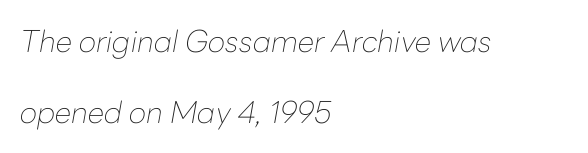
Successive baselines arrive slowly, with a big drop between each. The rendering uses natural spacing where letterforms have individual widths. Only glyphs here, with clear space below each row. In terms of posture, this sample is oblique. Nothing unusual about the tracking: characters are spaced as the font intends. Every row of glyphs begins at an identical x-position on the left.
